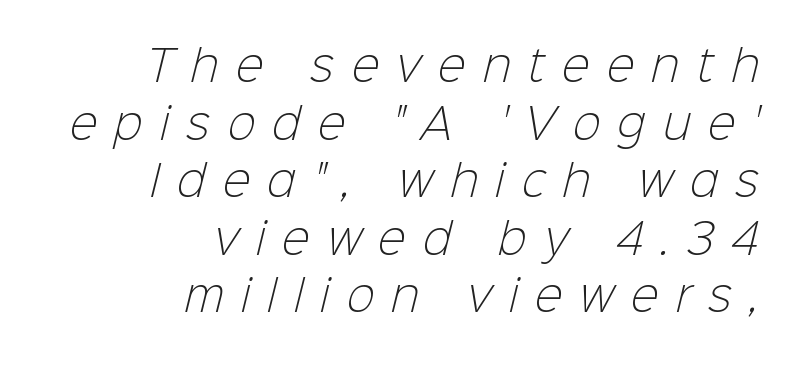
Q: Is the text bold? A: No.
Q: Is the typeface a serif or a sans-serif typeface? A: Sans-serif.
Q: Is the text underlined? A: No.
Q: How is the paragraph aligned? A: Right-aligned.
Q: Is the spacing between letters normal or unusually wide? A: Unusually wide.
Q: Is the spacing between lines tight, normal or loose? A: Normal.
Q: Width (condensed, normal, or wide)? A: Normal.
Q: Stroke contrast? A: Low.
Q: x-height? A: Medium.
Q: Monospaced? A: No.
